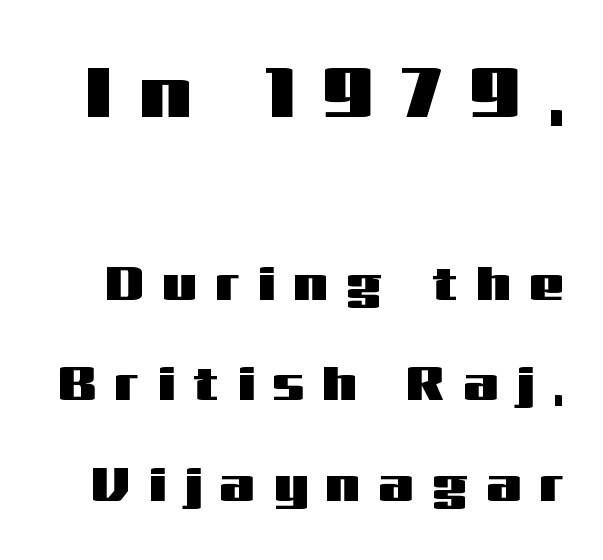
The image shows 73 px wide sans-serif type, upright; set loose line spacing (2.05x), unusually wide letter spacing (+0.38 em), not underlined; the first (top) block is 1.49x larger; medium stroke contrast and a medium x-height.
